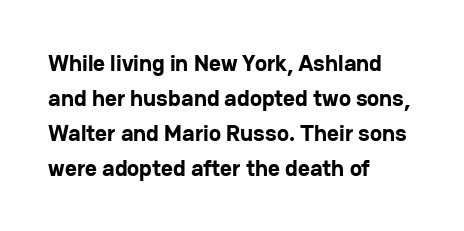
Q: Is the text bold? A: Yes.
Q: Is the text italic (slanted)? A: No, it is upright.
Q: Is the text underlined? A: No.
Q: How is the paragraph aligned? A: Left-aligned.
Q: Is the spacing between letters normal or unusually wide? A: Normal.
Q: Is the spacing between lines tight, normal or loose? A: Normal.
